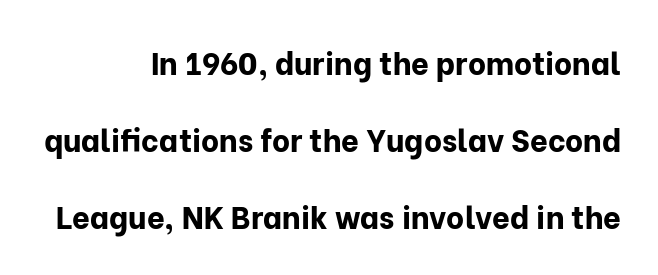
The image shows 31 px bold sans-serif type, upright; set right-aligned, loose line spacing (2.48x), normal letter spacing, not underlined; low stroke contrast and a medium x-height.
